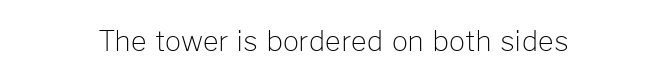
The letters stand straight up with perfectly vertical stems. Decoration check: the copy has no underline. Weight: not bold — regular or lighter. Letter spacing: default.
